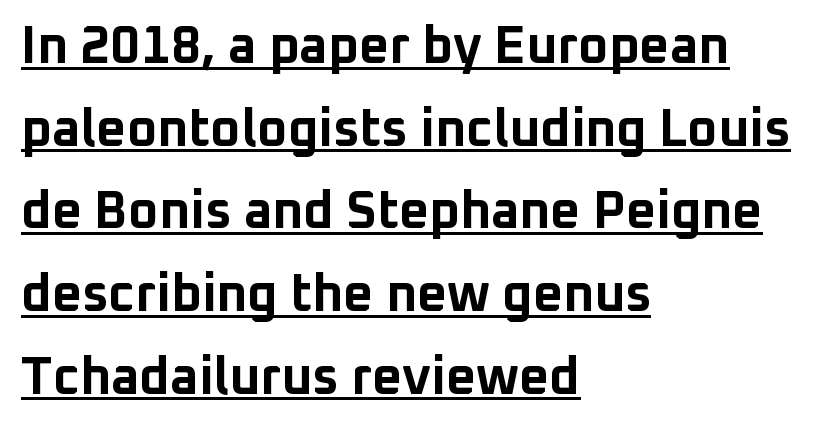
The image shows 52 px bold sans-serif type, upright; set left-aligned, normal line spacing (1.59x), normal letter spacing, underlined; low stroke contrast and a medium x-height.
